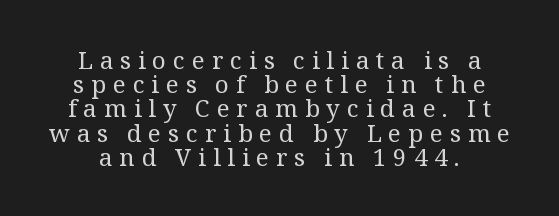
A typesetter would call this heavily tracked-out type. Counters stay open thanks to moderate or lighter strokes. A typesetter would call this leading minimal, almost set solid. Check the space under the baseline: it is left empty. When letters stand straight like this, we call the style roman or upright.
